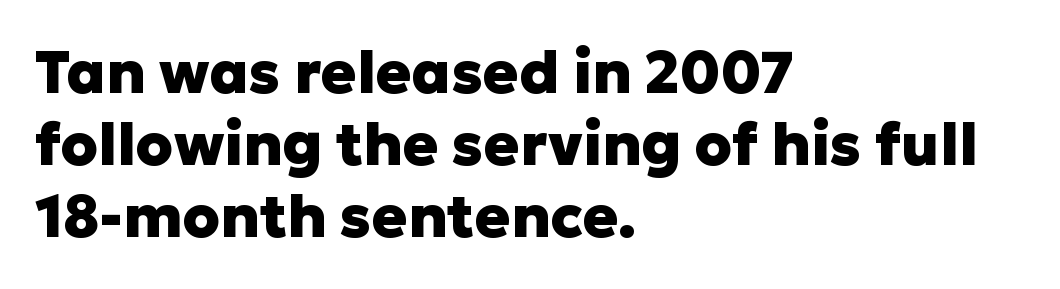
Emphasis by weight is at full strength: bold. The letters stand straight up with perfectly vertical stems. Note the varied advance widths — an 'i' is clearly narrower than an 'm'. Check the space under the baseline: it is left empty. The lines are quadded left. Words appear dense and cohesive because spacing is normal.
